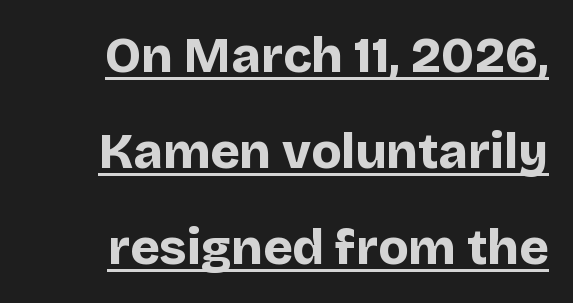
A typographer would call this underscored text. Posture: vertical. Nobody touched the tracking dial on this one. Nothing sits at the stroke ends, so this counts as sans-serif. The designer dialed line spacing up above the default.
